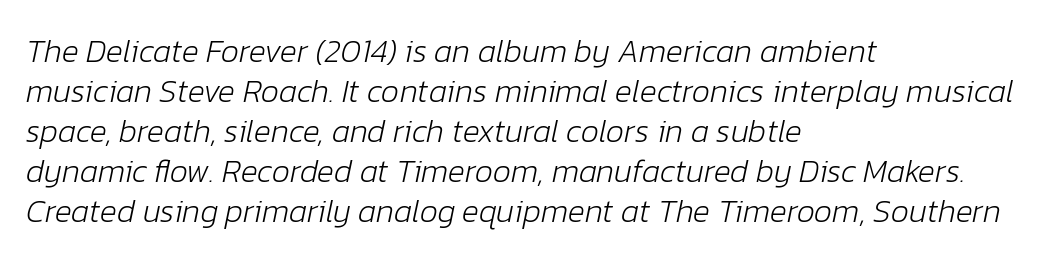
The image shows 32 px light type, italic (leaning right); set left-aligned, normal line spacing (1.25x), normal letter spacing, not underlined; low stroke contrast and a medium x-height.
